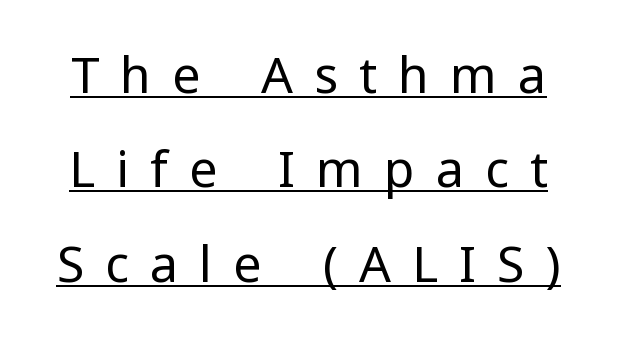
The image shows 50 px regular-weight sans-serif type, upright; set line spacing 1.89x, unusually wide letter spacing (+0.42 em), underlined; low stroke contrast and a medium x-height.
